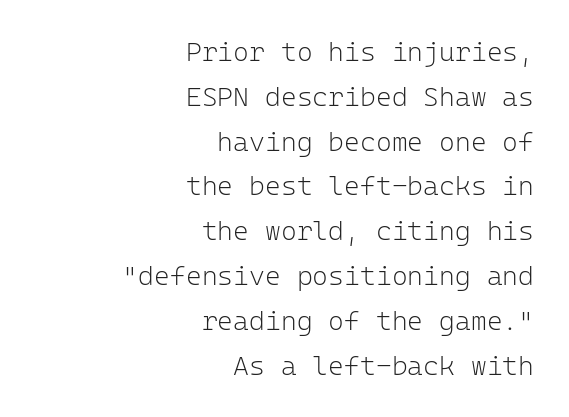
Q: Is the text bold? A: No.
Q: Is the text italic (slanted)? A: No, it is upright.
Q: Is the text underlined? A: No.
Q: How is the paragraph aligned? A: Right-aligned.
Q: Is the spacing between letters normal or unusually wide? A: Normal.
Q: Is the spacing between lines tight, normal or loose? A: Normal.
